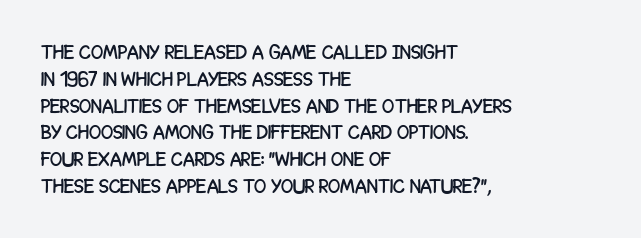
Q: Is the text italic (slanted)? A: No, it is upright.
Q: Is the text underlined? A: No.
Q: How is the paragraph aligned? A: Left-aligned.
Q: Is the spacing between letters normal or unusually wide? A: Normal.
Q: Is the spacing between lines tight, normal or loose? A: Normal.
